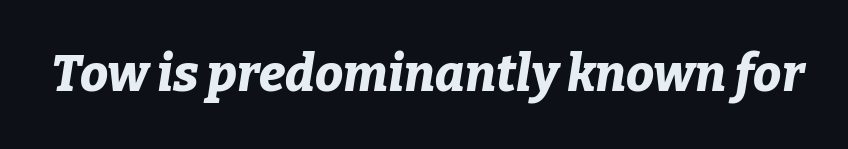
{"italic": "yes", "lean": "right", "slant_degrees": 9, "bold": "yes", "weight": "bold", "width": "normal", "stroke_contrast": "low", "x_height": "medium", "monospaced": "no", "underline": "no", "letter_spacing": "normal", "letter_spacing_em": 0.0, "glyph_px": 50}
